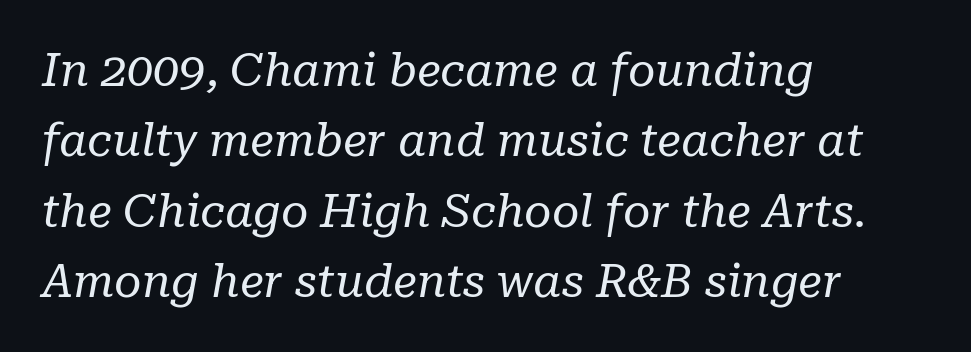
Spacing verdict: proportional, widths tailored to each character. These lines were composed using italics. Here the glyphs are tracked normally, forming tight word shapes. Underlining? Definitely not there. The rendering anchors every line to the left-hand side. The lines sit at an ordinary, default distance from one another.
